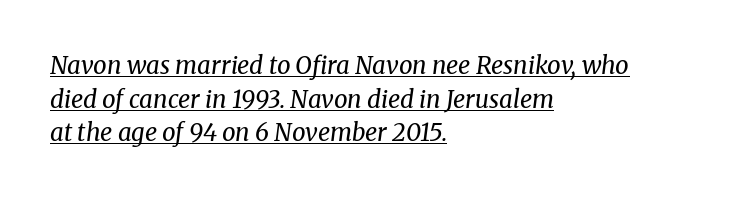
Q: Is the text bold? A: No.
Q: Is the text italic (slanted)? A: Yes, it leans right by about 8 degrees.
Q: Is the text underlined? A: Yes.
Q: How is the paragraph aligned? A: Left-aligned.
Q: Is the spacing between letters normal or unusually wide? A: Normal.
Q: Is the spacing between lines tight, normal or loose? A: Normal.
